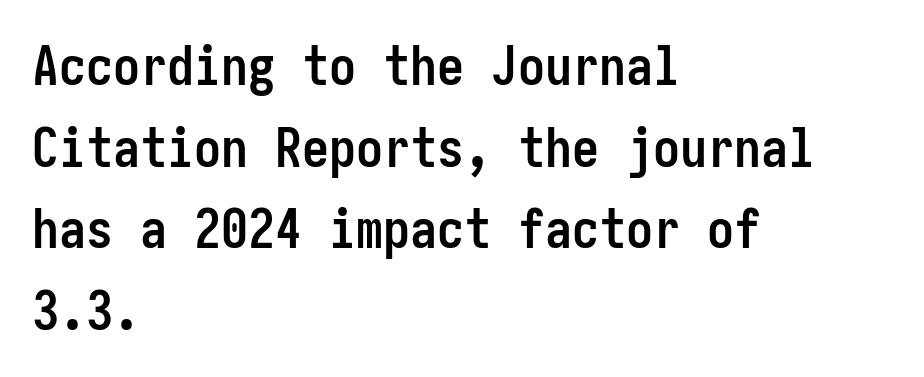
Q: Is the text bold? A: Yes.
Q: Is the text italic (slanted)? A: No, it is upright.
Q: Is the typeface a serif or a sans-serif typeface? A: Sans-serif.
Q: Is the text underlined? A: No.
Q: How is the paragraph aligned? A: Left-aligned.
Q: Is the spacing between letters normal or unusually wide? A: Normal.
Q: Is the spacing between lines tight, normal or loose? A: Normal.
Q: Width (condensed, normal, or wide)? A: Condensed.
Q: Stroke contrast? A: Low.
Q: x-height? A: Medium.
